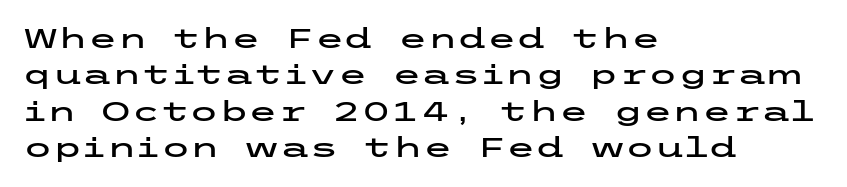
{"italic": "no", "underline": "no", "align": "left", "line_spacing": "normal", "line_spacing_ratio": 1.35, "letter_spacing": "normal", "letter_spacing_em": 0.0, "glyph_px": 27}
